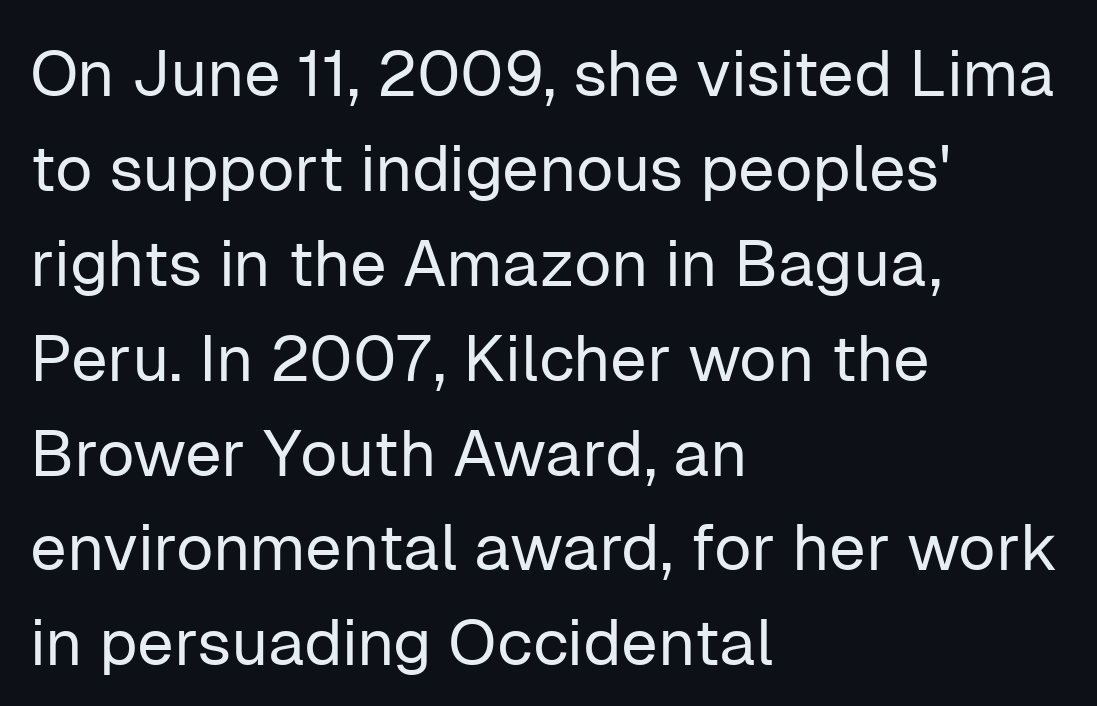
Q: Is the text bold? A: No.
Q: Is the text italic (slanted)? A: No, it is upright.
Q: Is the typeface a serif or a sans-serif typeface? A: Sans-serif.
Q: Is the text underlined? A: No.
Q: How is the paragraph aligned? A: Left-aligned.
Q: Is the spacing between letters normal or unusually wide? A: Normal.
Q: Is the spacing between lines tight, normal or loose? A: Normal.
Q: Width (condensed, normal, or wide)? A: Normal.
Q: Stroke contrast? A: Low.
Q: x-height? A: Medium.
Q: Monospaced? A: No.
